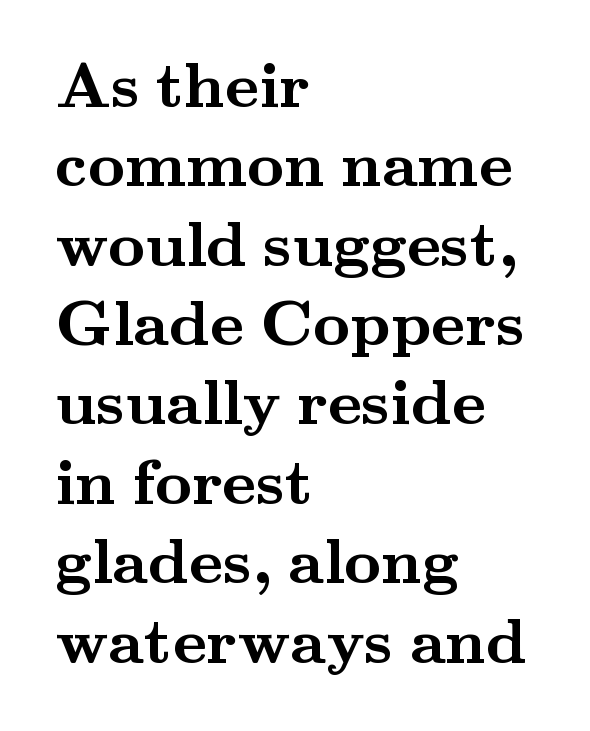
{"serif": "yes", "italic": "no", "bold": "yes", "weight": "semibold", "width": "wide", "stroke_contrast": "medium", "x_height": "small", "monospaced": "no", "underline": "no", "align": "left", "line_spacing_ratio": 1.24, "letter_spacing": "normal", "letter_spacing_em": 0.0, "glyph_px": 64}
